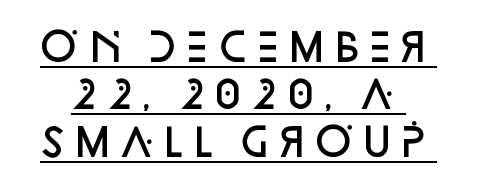
{"serif": "no", "italic": "no", "bold": "semi", "weight": "semibold", "width": "normal", "stroke_contrast": "low", "x_height": "large", "monospaced": "no", "underline": "yes", "line_spacing": "normal", "line_spacing_ratio": 1.25, "letter_spacing": "normal", "letter_spacing_em": 0.0, "glyph_px": 38}
